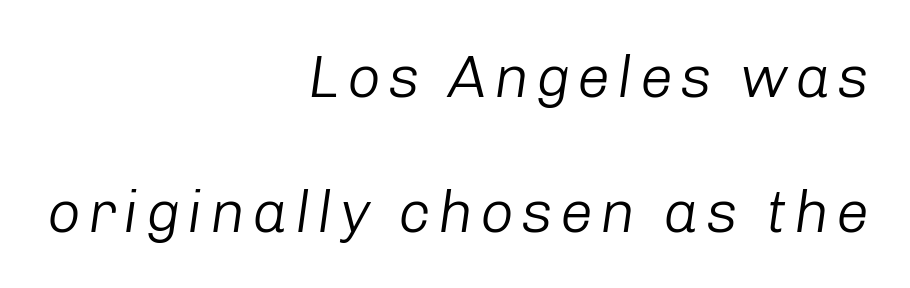
The image shows 59 px light type, italic (leaning right); set right-aligned, loose line spacing (2.28x), not underlined; low stroke contrast and a medium x-height.
